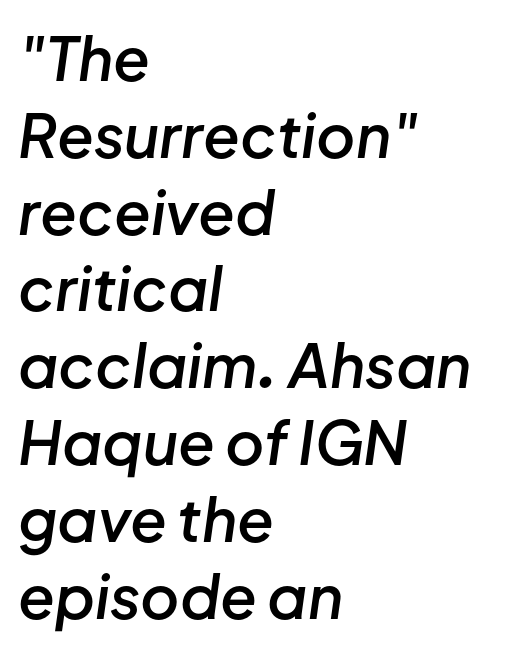
Evenly set lines give the paragraph a standard silhouette. Typeset ragged right — the left edge is the straight one. The rendering uses natural spacing where letterforms have individual widths. The letterforms sit shoulder to shoulder at normal distance. Each row of text sits above clean, open space.
